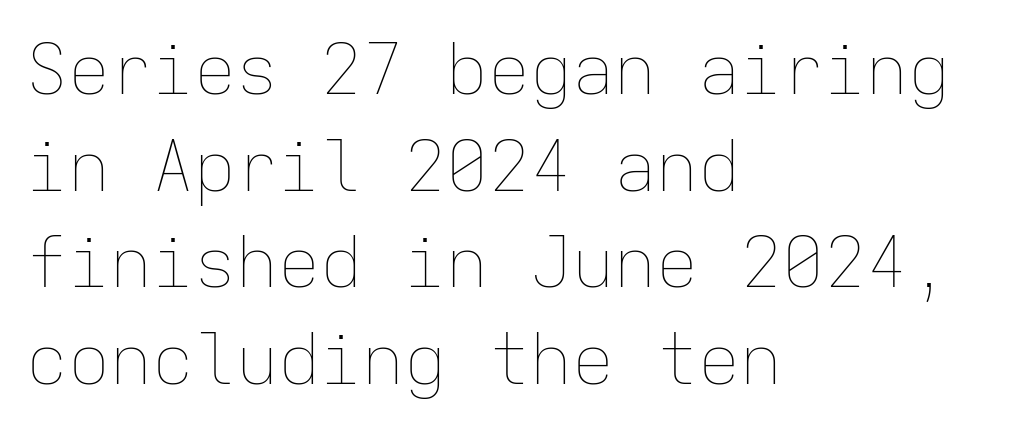
Short and long lines alike share a common starting point at left. The zone under the glyphs is completely vacant. Unlike italic type, these characters show no tilt at all. Horizontal bands of white between lines are of average thickness. The letters sit at their default tracking, neither squeezed nor spread.
